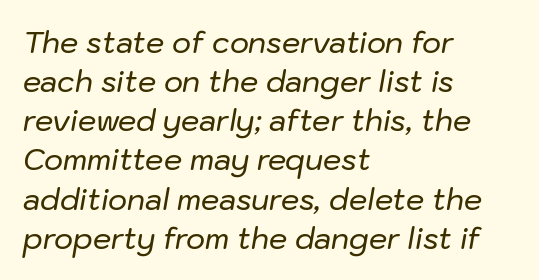
{"italic": "yes", "lean": "right", "slant_degrees": 10, "width": "normal", "stroke_contrast": "low", "x_height": "medium", "monospaced": "no", "underline": "no", "align": "left", "line_spacing": "normal", "line_spacing_ratio": 1.35, "letter_spacing": "normal", "letter_spacing_em": 0.0, "glyph_px": 29}
